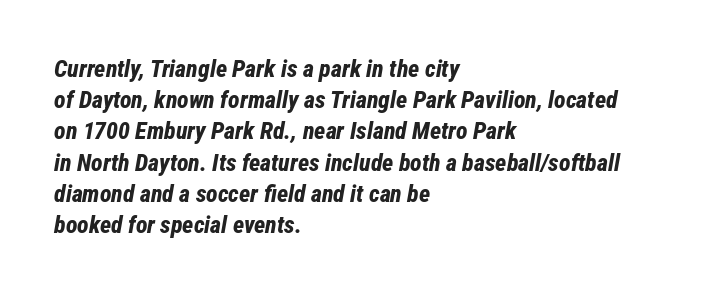
Q: Is the text bold? A: Yes.
Q: Is the text italic (slanted)? A: Yes, it leans right by about 12 degrees.
Q: Is the text underlined? A: No.
Q: How is the paragraph aligned? A: Left-aligned.
Q: Is the spacing between letters normal or unusually wide? A: Normal.
Q: Is the spacing between lines tight, normal or loose? A: Normal.
